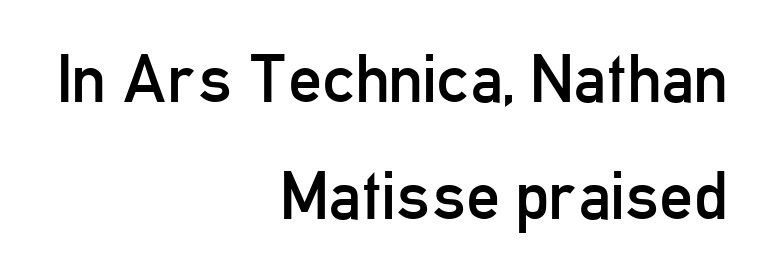
The image shows 67 px regular-weight, condensed sans-serif type, upright; set right-aligned, line spacing 1.75x, normal letter spacing, not underlined; low stroke contrast and a medium x-height.
